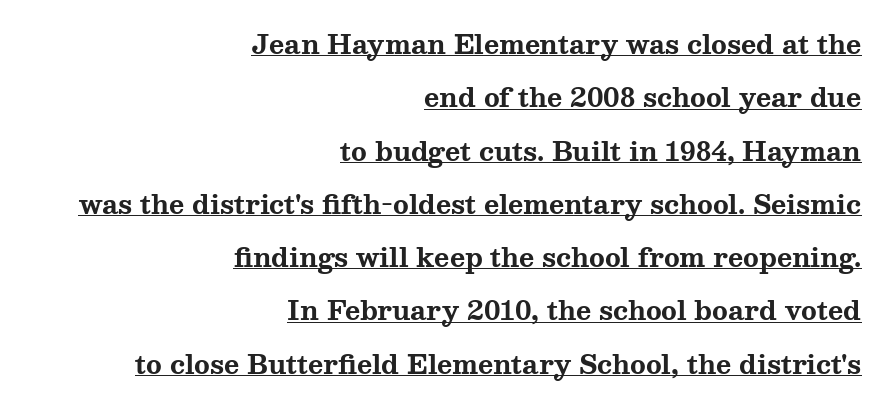
Somebody hit Ctrl+U on this one — the words are underlined. These lines are set flush right with a ragged left edge. The type is set solid horizontally, with unmodified tracking. Bold? Absolutely — the strokes are thick and heavy. Rows of type keep a wide berth in the vertical direction. When letters stand straight like this, we call the style roman or upright.
